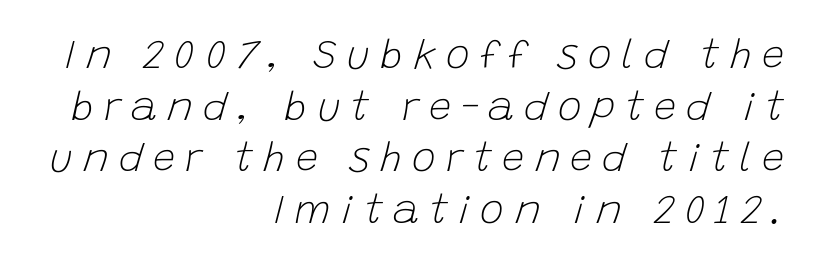
The letters are spread apart with noticeably loose tracking. Whoever set this chose a conventional vertical rhythm. No chunkiness to these letters — they're not bold. Casual observation: everything's shoved over to the right. This is oblique type, the kind used for emphasis or titles. Spacing verdict: proportional, widths tailored to each character.
